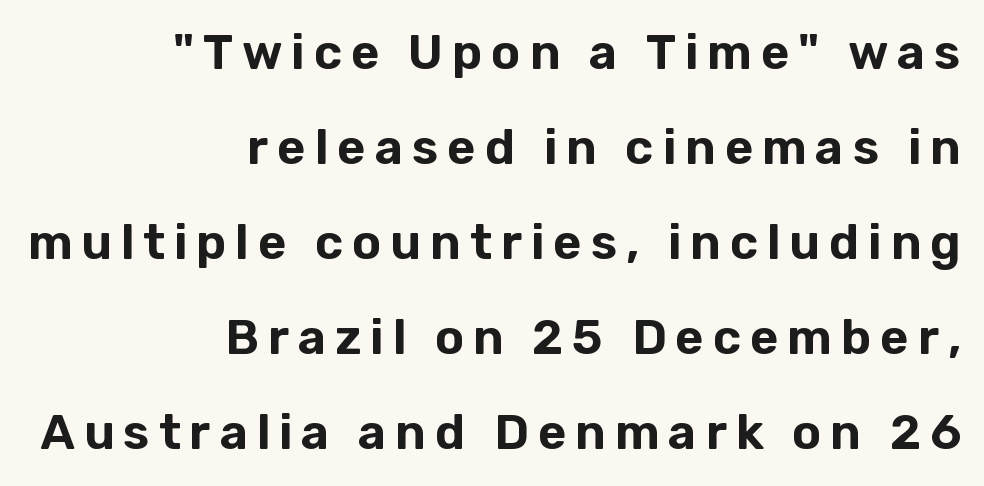
The image shows 49 px sans-serif type, upright; set right-aligned, loose line spacing (1.94x), not underlined; low stroke contrast and a medium x-height.
